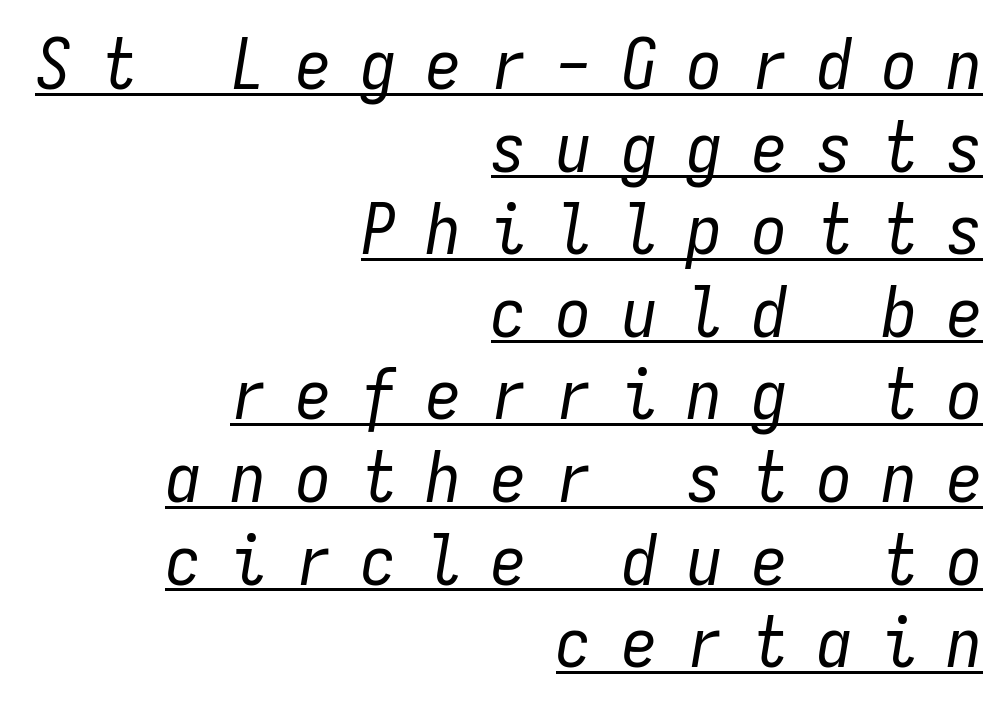
The image shows 70 px regular-weight, condensed type, italic (leaning right), monospaced; set right-aligned, line spacing 1.18x, unusually wide letter spacing (+0.43 em), underlined; low stroke contrast and a medium x-height.
